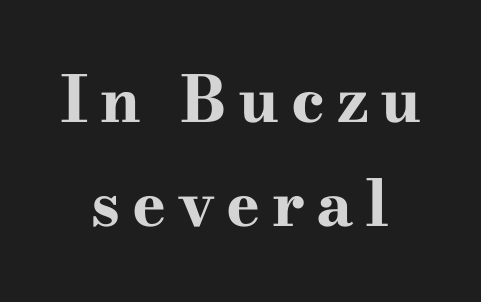
Descenders are the only things crossing below the line. Casual observation: everything's sitting right in the middle. This rendering employs a face with finishing strokes, i.e., a serif. Style check: upright. Successive baselines arrive at the customary interval.
